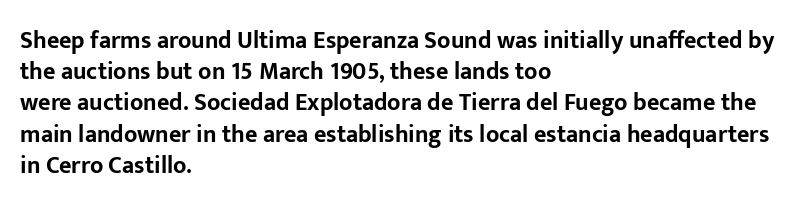
{"italic": "no", "bold": "yes", "underline": "no", "align": "left", "line_spacing": "normal", "line_spacing_ratio": 1.3, "letter_spacing": "normal", "letter_spacing_em": 0.0, "glyph_px": 24}
